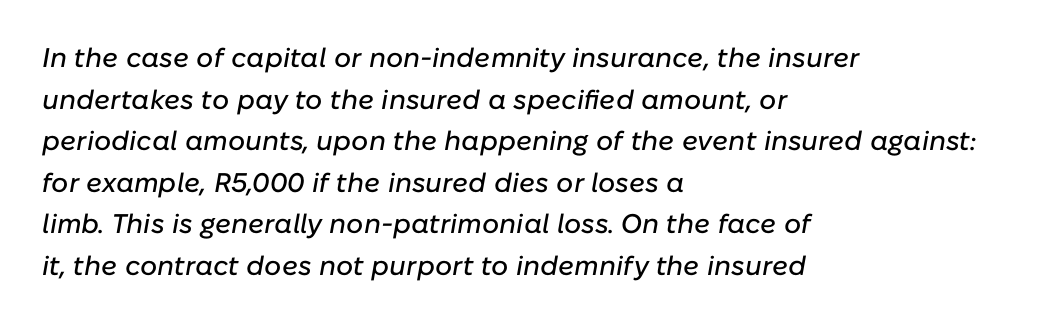
The image shows 27 px text type, italic (leaning right); set left-aligned, normal line spacing (1.54x), normal letter spacing, not underlined.
